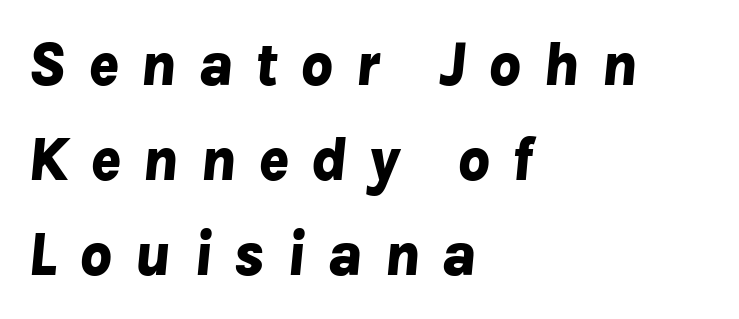
Q: Is the text bold? A: Yes.
Q: Is the text italic (slanted)? A: Yes, it leans right by about 8 degrees.
Q: Is the text underlined? A: No.
Q: How is the paragraph aligned? A: Left-aligned.
Q: Is the spacing between letters normal or unusually wide? A: Unusually wide.
Q: Is the spacing between lines tight, normal or loose? A: Normal.
Q: Width (condensed, normal, or wide)? A: Normal.
Q: Stroke contrast? A: Low.
Q: x-height? A: Medium.
Q: Monospaced? A: No.
